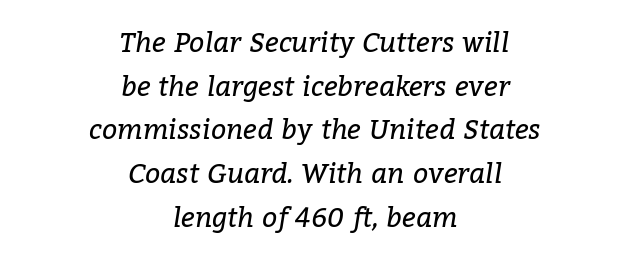
The image shows 27 px text type, italic (leaning right); set centered, normal line spacing (1.62x), normal letter spacing, not underlined.
